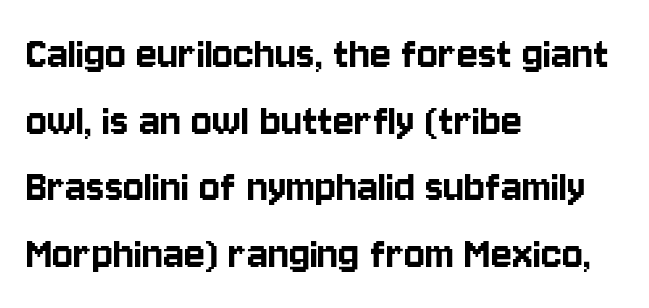
The lettering holds an erect, upright posture throughout. Glyph-to-glyph distance matches everyday printed text. Has an underline been added? It has not. Where is the straight margin? On the left.
